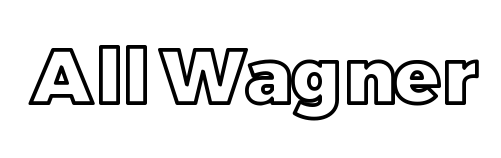
{"italic": "no", "width": "normal", "x_height": "large", "monospaced": "no", "underline": "no", "letter_spacing": "normal", "letter_spacing_em": 0.0, "glyph_px": 76}
